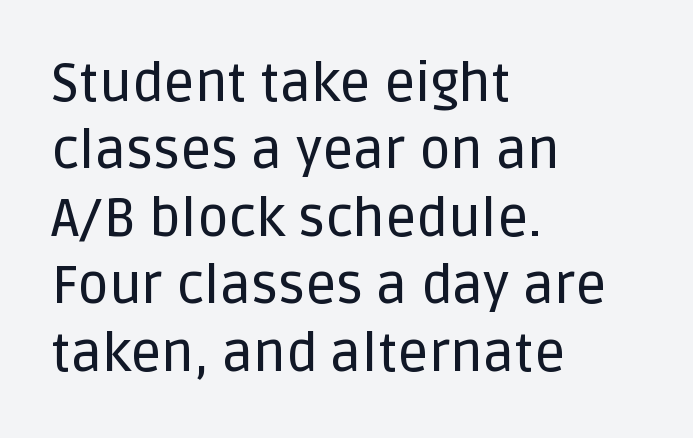
Q: Is the text italic (slanted)? A: No, it is upright.
Q: Is the typeface a serif or a sans-serif typeface? A: Sans-serif.
Q: Is the text underlined? A: No.
Q: How is the paragraph aligned? A: Left-aligned.
Q: Is the spacing between letters normal or unusually wide? A: Normal.
Q: Is the spacing between lines tight, normal or loose? A: Normal.
Q: Width (condensed, normal, or wide)? A: Normal.
Q: Stroke contrast? A: Low.
Q: x-height? A: Large.
Q: Monospaced? A: No.
